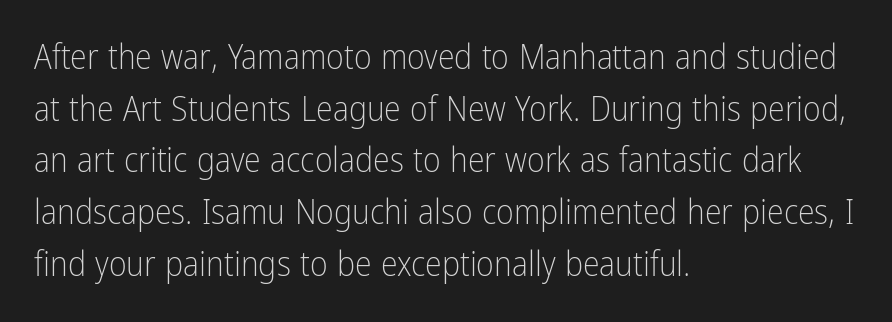
The image shows 34 px light, condensed sans-serif type, upright; set left-aligned, normal line spacing (1.52x), normal letter spacing, not underlined; low stroke contrast and a medium x-height.
